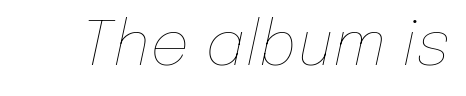
The image shows 62 px thin type, italic (leaning right); set normal letter spacing, not underlined; low stroke contrast and a medium x-height.
